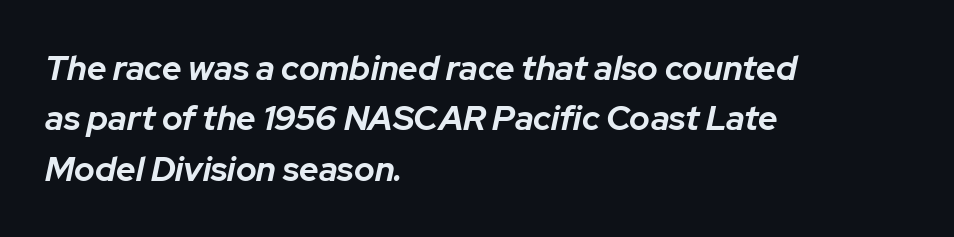
The image shows 34 px bold type, italic (leaning right); set left-aligned, normal line spacing (1.48x), normal letter spacing, not underlined; low stroke contrast and a medium x-height.
